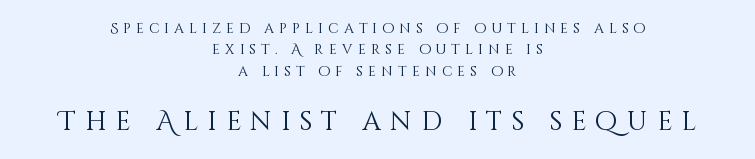
The image shows 26 px text type, upright; set centered, normal line spacing (1.52x), unusually wide letter spacing (+0.36 em), not underlined; the second (bottom) block is 1.86x larger.
